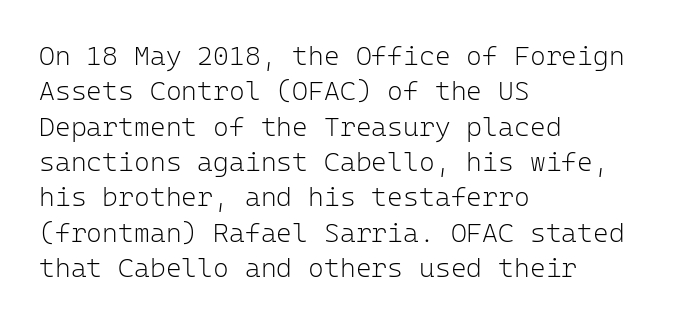
Line beginnings align vertically; line endings do not. The typography opts for an upright posture over an oblique one. Baseline-to-baseline distance is the conventional proportion of letter height. The characters are drawn with everyday or finer stroke widths. Here the glyphs are tracked normally, forming tight word shapes.
